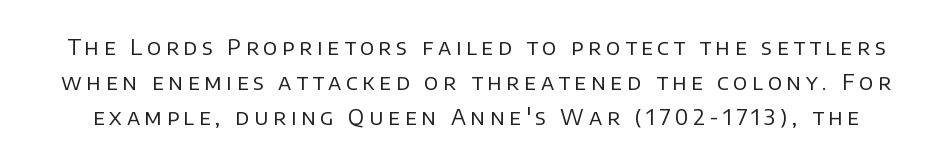
The image shows 21 px text type, upright; set normal line spacing (1.66x), unusually wide letter spacing (+0.22 em), not underlined.
